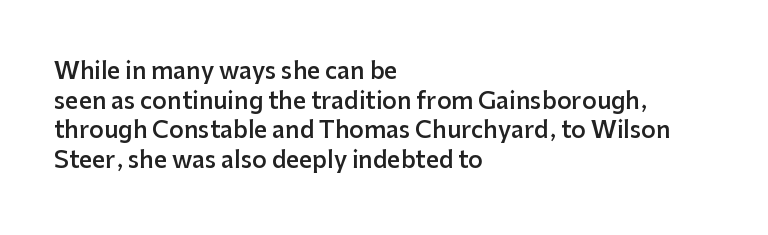
Q: Is the text bold? A: Semi-bold.
Q: Is the text italic (slanted)? A: No, it is upright.
Q: Is the text underlined? A: No.
Q: How is the paragraph aligned? A: Left-aligned.
Q: Is the spacing between letters normal or unusually wide? A: Normal.
Q: Is the spacing between lines tight, normal or loose? A: Normal.
